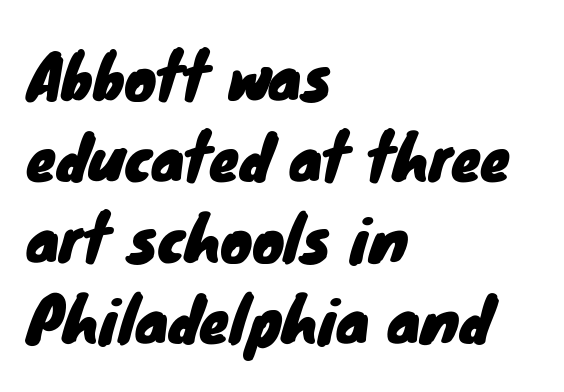
{"serif": "no", "width": "normal", "stroke_contrast": "low", "x_height": "small", "monospaced": "no", "underline": "no", "align": "left", "line_spacing": "normal", "line_spacing_ratio": 1.35, "letter_spacing": "normal", "letter_spacing_em": 0.0, "glyph_px": 60}
